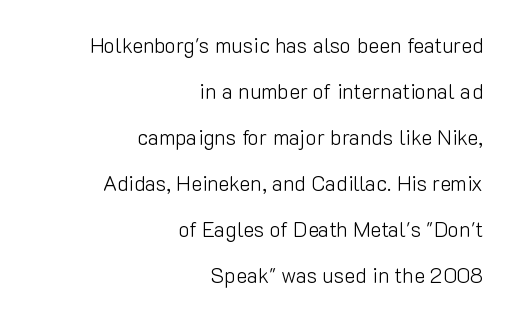
{"italic": "no", "bold": "no", "underline": "no", "align": "right", "line_spacing": "loose", "line_spacing_ratio": 2.19, "letter_spacing": "normal", "letter_spacing_em": 0.0, "glyph_px": 21}
